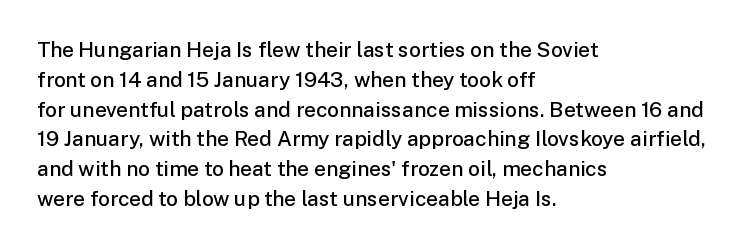
{"italic": "no", "bold": "semi", "underline": "no", "align": "left", "line_spacing": "normal", "line_spacing_ratio": 1.42, "letter_spacing": "normal", "letter_spacing_em": 0.0, "glyph_px": 21}
